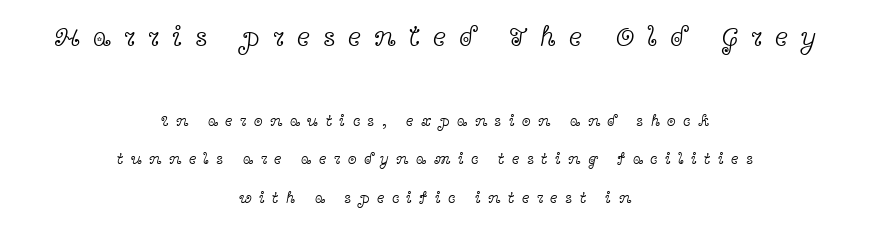
The characters display serif detailing at their extremities. The typesetter chose a symmetrical, centered arrangement here. The line-height multiplier appears high, well above default. Decoration check: the copy has no underline. The letters advance in unequal steps, a hallmark of proportional type.
